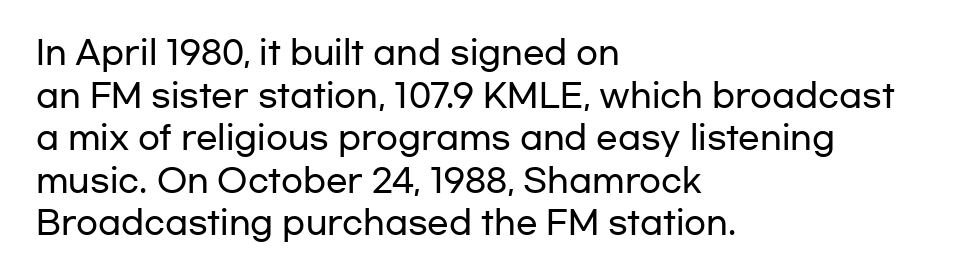
{"serif": "no", "italic": "no", "width": "wide", "stroke_contrast": "low", "x_height": "medium", "monospaced": "no", "underline": "no", "align": "left", "line_spacing": "normal", "line_spacing_ratio": 1.33, "letter_spacing": "normal", "letter_spacing_em": 0.0, "glyph_px": 32}
